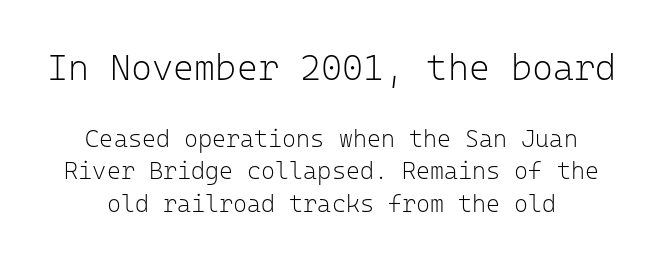
Q: Is the text bold? A: No.
Q: Is the text italic (slanted)? A: No, it is upright.
Q: Is the typeface a serif or a sans-serif typeface? A: Sans-serif.
Q: Is the text underlined? A: No.
Q: Is the spacing between letters normal or unusually wide? A: Normal.
Q: Is the spacing between lines tight, normal or loose? A: Normal.
Q: Which block of text is set in a larger size, the first (top) or the second (bottom)? A: The first (top) one.
Q: Width (condensed, normal, or wide)? A: Normal.
Q: Stroke contrast? A: Low.
Q: x-height? A: Medium.
Q: Monospaced? A: Yes.
